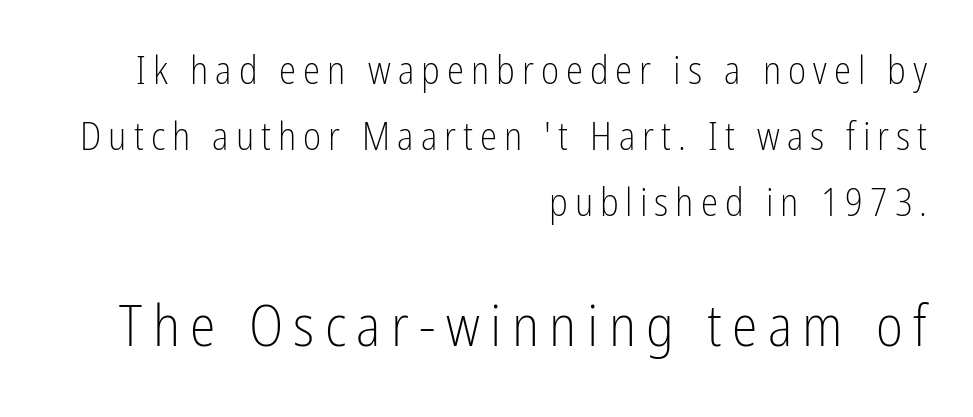
{"serif": "no", "italic": "no", "bold": "no", "weight": "light", "width": "condensed", "stroke_contrast": "low", "x_height": "medium", "monospaced": "no", "underline": "no", "align": "right", "line_spacing": "normal", "line_spacing_ratio": 1.69, "larger_block": "second", "size_ratio": 1.49, "glyph_px": 58}
